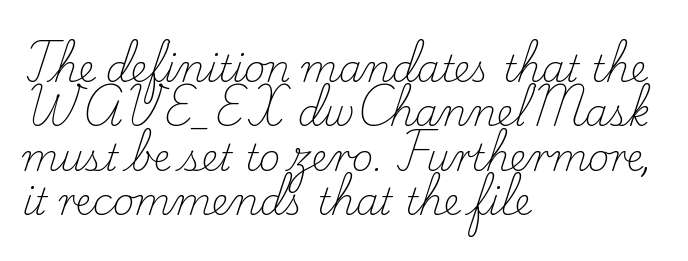
{"serif": "yes", "bold": "no", "weight": "light", "width": "normal", "stroke_contrast": "low", "x_height": "small", "monospaced": "no", "underline": "no", "align": "left", "line_spacing_ratio": 1.2, "letter_spacing": "normal", "letter_spacing_em": 0.0, "glyph_px": 37}
